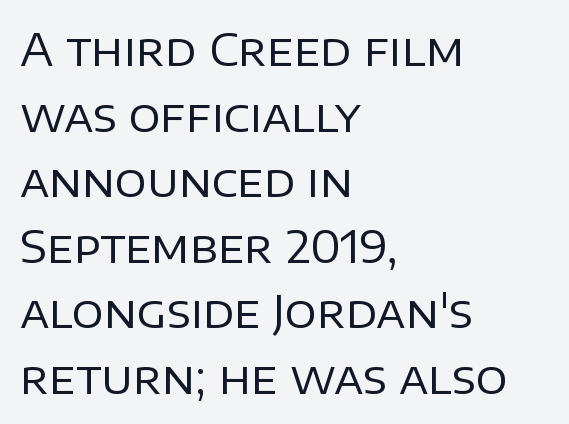
Check under the words: just untouched page. The type sits square on the baseline with zero lean. Tracking value appears to be zero — textbook default spacing. The weight tops out at a normal text grade.
